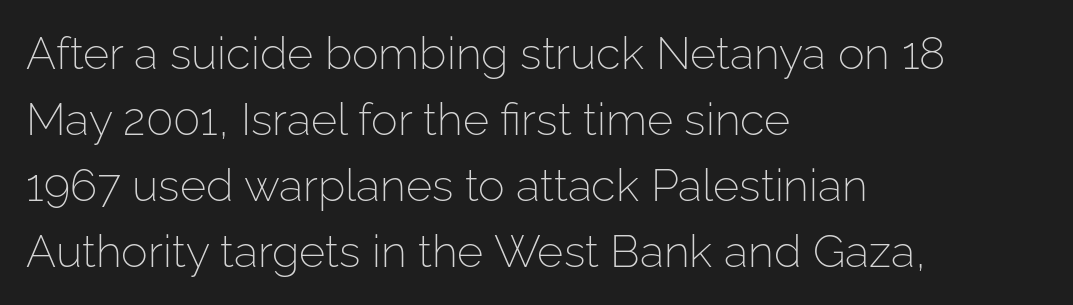
Q: Is the text bold? A: No.
Q: Is the text italic (slanted)? A: No, it is upright.
Q: Is the typeface a serif or a sans-serif typeface? A: Sans-serif.
Q: Is the text underlined? A: No.
Q: How is the paragraph aligned? A: Left-aligned.
Q: Is the spacing between letters normal or unusually wide? A: Normal.
Q: Is the spacing between lines tight, normal or loose? A: Normal.
Q: Width (condensed, normal, or wide)? A: Normal.
Q: Stroke contrast? A: Low.
Q: x-height? A: Medium.
Q: Monospaced? A: No.
